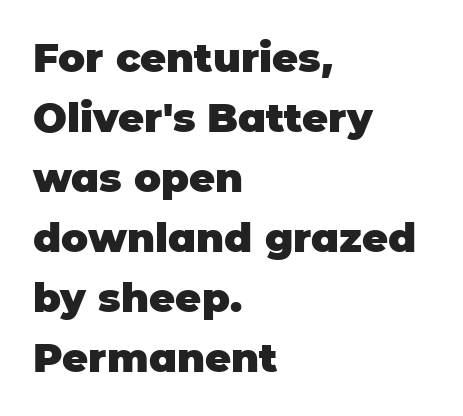
The baseline area is clear. What's the leading like? Ordinary, nothing unusual. Note: no serifs on the glyphs. Is this a fixed-width face? No — the glyphs have proportional, varying widths. The paragraph shown leans on its left margin. The specimen reads as upright at a glance.
